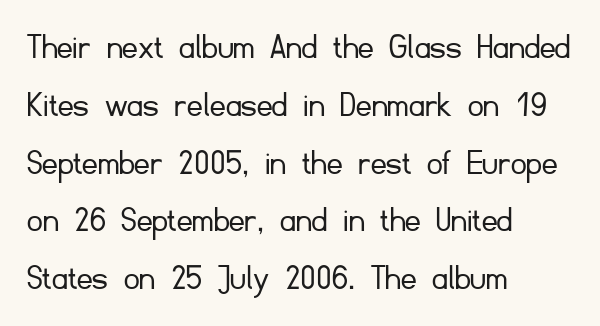
The image shows 38 px light sans-serif type, upright; set left-aligned, normal line spacing (1.52x), normal letter spacing, not underlined; low stroke contrast and a small x-height.
